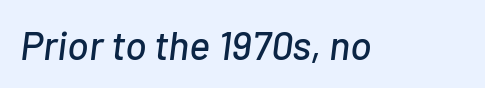
{"italic": "yes", "lean": "right", "slant_degrees": 7, "width": "normal", "stroke_contrast": "low", "x_height": "medium", "monospaced": "no", "underline": "no", "letter_spacing": "normal", "letter_spacing_em": 0.0, "glyph_px": 40}
